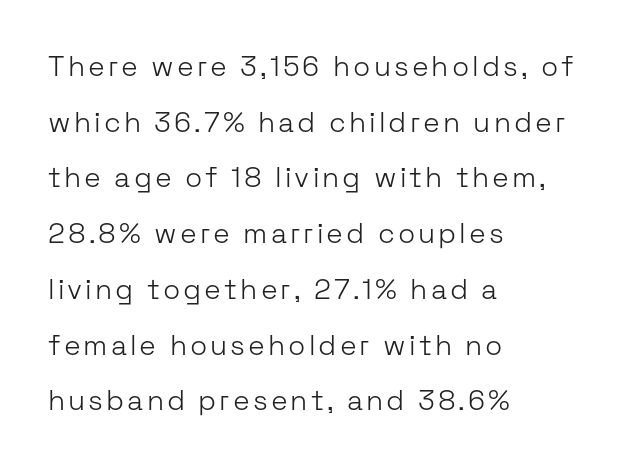
{"serif": "no", "italic": "no", "bold": "no", "weight": "light", "width": "normal", "stroke_contrast": "low", "x_height": "medium", "monospaced": "no", "underline": "no", "align": "left", "line_spacing": "loose", "line_spacing_ratio": 1.99, "glyph_px": 28}
